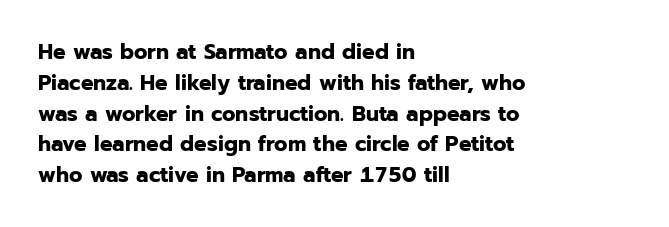
The image shows 22 px bold type, upright; set left-aligned, normal line spacing (1.4x), normal letter spacing, not underlined.
